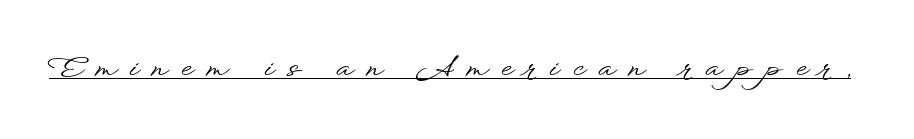
The letters are spread apart with noticeably loose tracking. The face used here is proportionally spaced, like ordinary book or web type. Descenders here cross a horizontal rule under the line.
